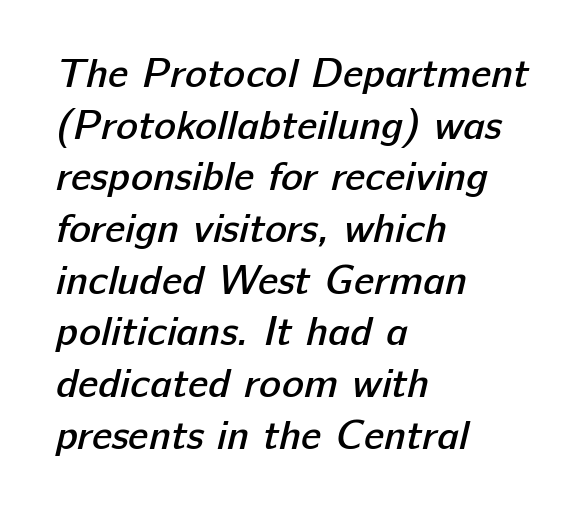
{"serif": "no", "bold": "semi", "weight": "semibold", "width": "normal", "stroke_contrast": "low", "x_height": "medium", "monospaced": "no", "underline": "no", "align": "left", "line_spacing": "normal", "line_spacing_ratio": 1.26, "letter_spacing": "normal", "letter_spacing_em": 0.0, "glyph_px": 41}
